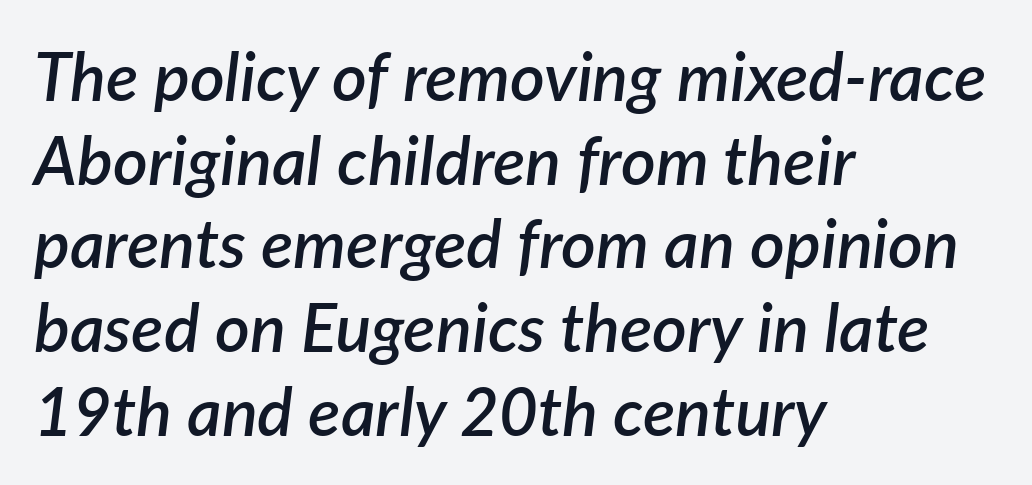
Q: Is the text bold? A: Semi-bold.
Q: Is the text italic (slanted)? A: Yes, it leans right by about 7 degrees.
Q: Is the text underlined? A: No.
Q: How is the paragraph aligned? A: Left-aligned.
Q: Is the spacing between letters normal or unusually wide? A: Normal.
Q: Is the spacing between lines tight, normal or loose? A: Normal.
Q: Width (condensed, normal, or wide)? A: Normal.
Q: Stroke contrast? A: Low.
Q: x-height? A: Medium.
Q: Monospaced? A: No.
